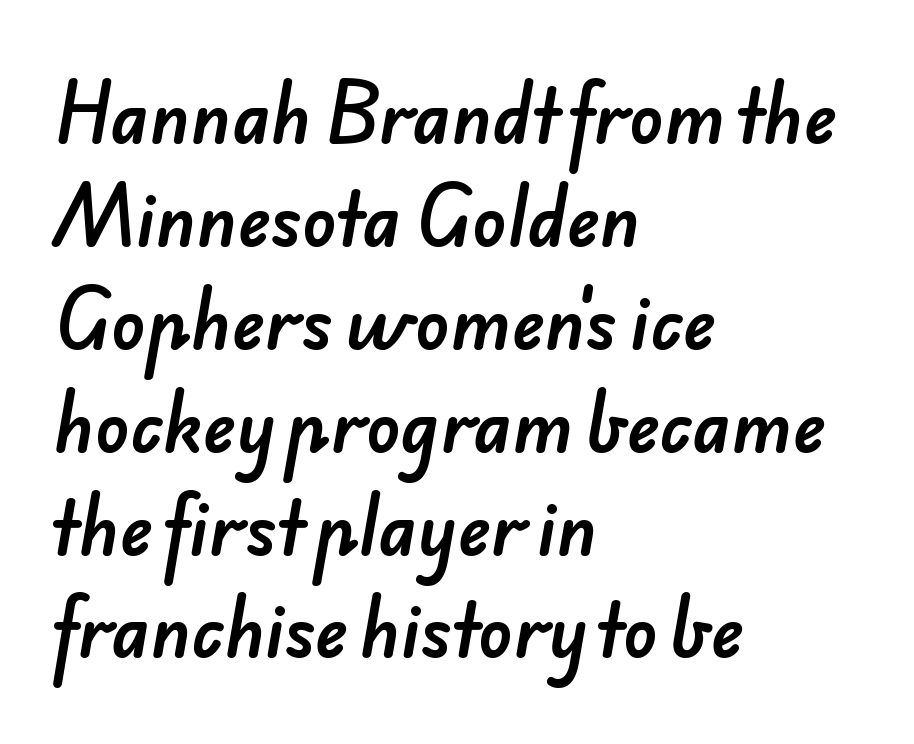
The paragraph shown leans on its left margin. These lines are rendered in a variable-pitch font. Anything drawn beneath the words? Only blank space. Observe the ordinary spacing: letters are neighbours, not strangers. The line-height multiplier appears to be the usual default. In terms of letterform style, serifs are entirely absent.
